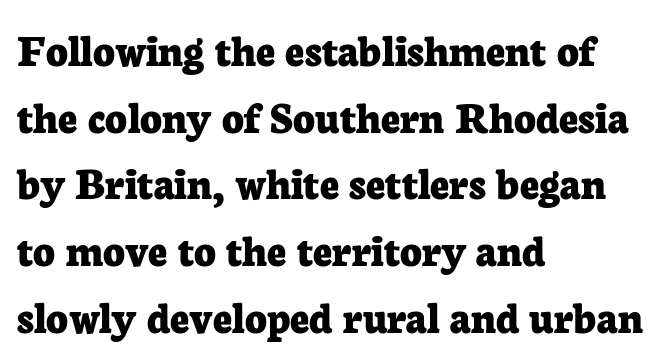
The image shows 47 px bold serif type, upright; set left-aligned, normal line spacing (1.42x), normal letter spacing, not underlined; low stroke contrast and a medium x-height.
